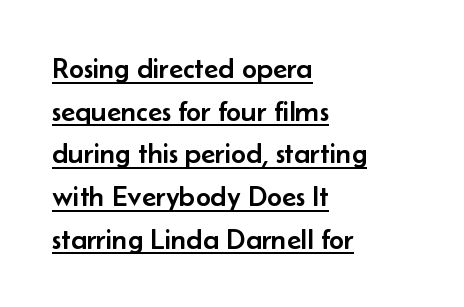
This sample uses plain, unmodified letter spacing. Alignment: flush left. These lines were composed using upright roman letters. This rendering features underlined lettering. What's the leading like? Ordinary, nothing unusual.
